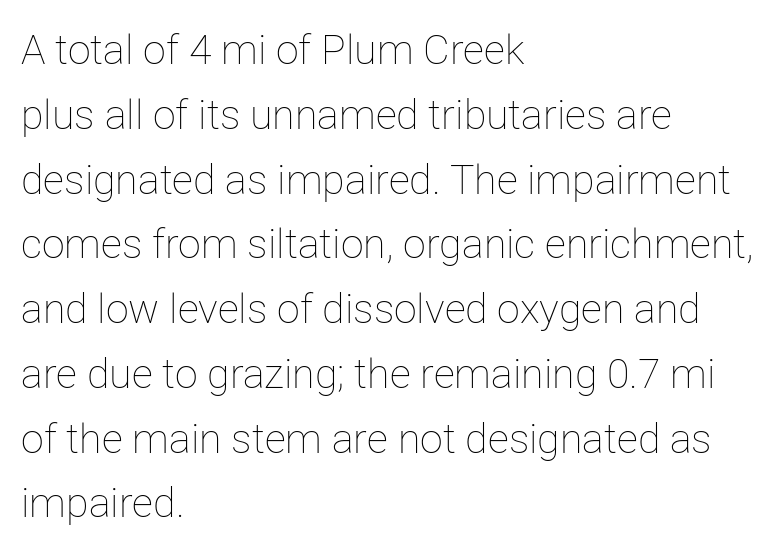
No word sits above an underline. The passage shown has conventional tracking throughout. The block of text has a typical density, with ordinary space between rows. The compositor pushed each line to the left boundary. The letters stand upright; this is a roman face.
